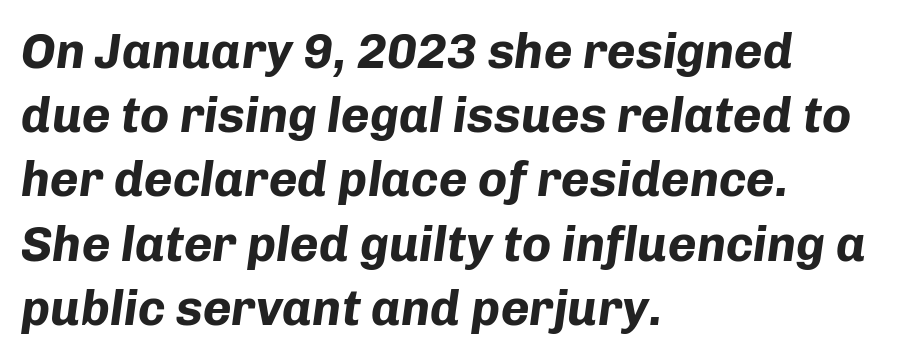
The passage shown leans; its letterforms are oblique. The sample has been set heavy, in full bold. A typesetter would call this proportional, since set widths differ per character. The rendering uses a moderate line-height, typical for paragraphs. Unmarked baselines from the first word to the last. Does extra space separate the letters? No, they use regular spacing.
